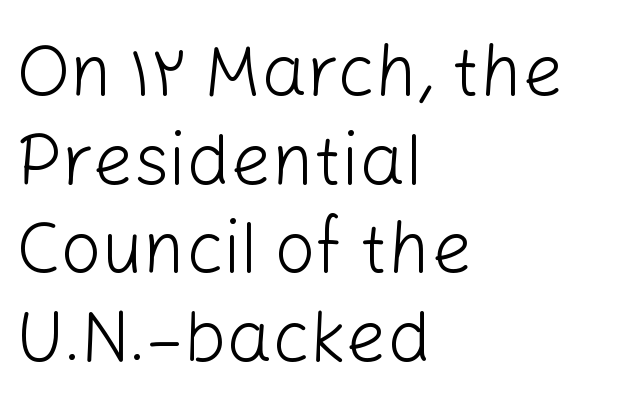
Q: Is the text bold? A: No.
Q: Is the text italic (slanted)? A: No, it is upright.
Q: Is the typeface a serif or a sans-serif typeface? A: Sans-serif.
Q: Is the text underlined? A: No.
Q: How is the paragraph aligned? A: Left-aligned.
Q: Is the spacing between letters normal or unusually wide? A: Normal.
Q: Width (condensed, normal, or wide)? A: Normal.
Q: Stroke contrast? A: Low.
Q: x-height? A: Medium.
Q: Monospaced? A: No.
